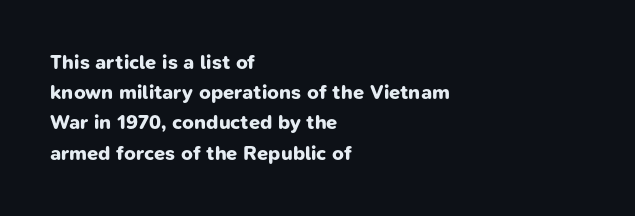
Q: Is the text bold? A: Yes.
Q: Is the text underlined? A: No.
Q: How is the paragraph aligned? A: Left-aligned.
Q: Is the spacing between letters normal or unusually wide? A: Normal.
Q: Is the spacing between lines tight, normal or loose? A: Normal.
